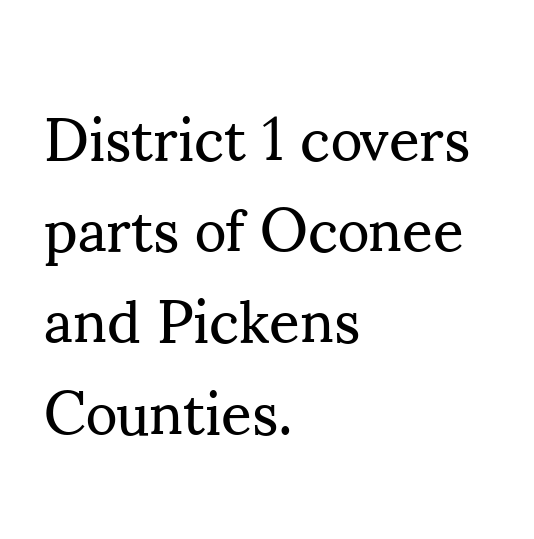
{"serif": "yes", "italic": "no", "bold": "no", "weight": "regular", "width": "normal", "stroke_contrast": "medium", "x_height": "small", "monospaced": "no", "underline": "no", "align": "left", "line_spacing": "normal", "line_spacing_ratio": 1.52, "letter_spacing": "normal", "letter_spacing_em": 0.0, "glyph_px": 60}
